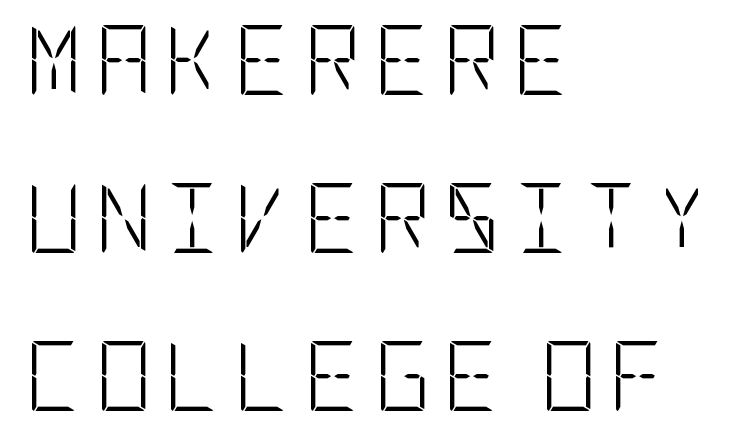
Q: Is the text bold? A: No.
Q: Is the text italic (slanted)? A: No, it is upright.
Q: Is the typeface a serif or a sans-serif typeface? A: Sans-serif.
Q: Is the text underlined? A: No.
Q: How is the paragraph aligned? A: Left-aligned.
Q: Is the spacing between lines tight, normal or loose? A: Loose.
Q: Width (condensed, normal, or wide)? A: Condensed.
Q: Stroke contrast? A: Low.
Q: x-height? A: Large.
